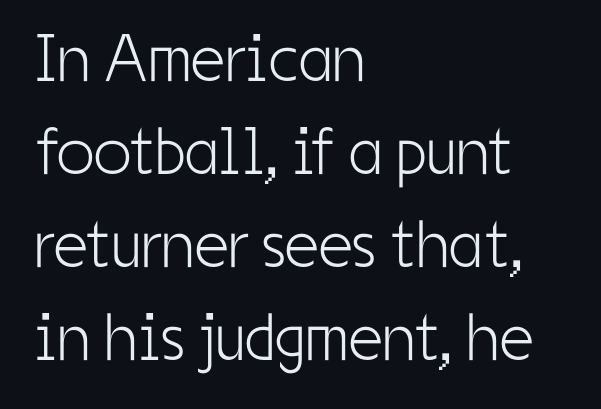
{"serif": "no", "italic": "no", "bold": "no", "weight": "light", "width": "condensed", "stroke_contrast": "low", "x_height": "medium", "monospaced": "no", "underline": "no", "align": "left", "line_spacing": "normal", "line_spacing_ratio": 1.39, "letter_spacing": "normal", "letter_spacing_em": 0.0, "glyph_px": 67}
